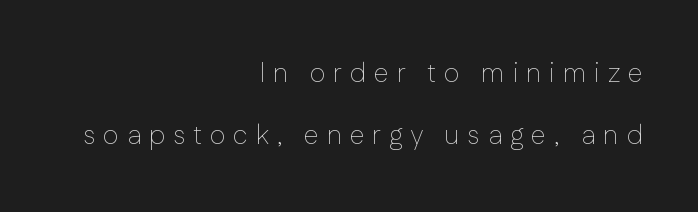
The image shows 27 px text type, upright; set right-aligned, loose line spacing (2.31x), unusually wide letter spacing (+0.29 em), not underlined.
